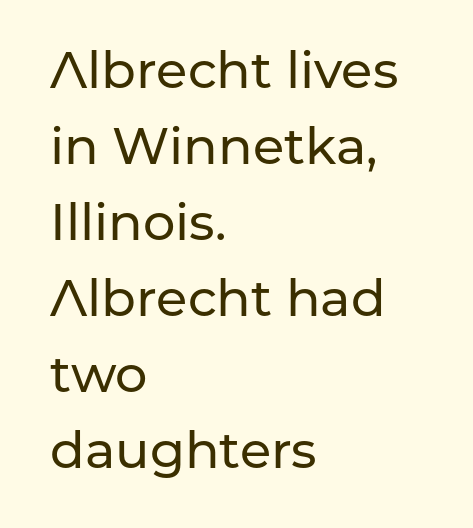
The image shows 51 px sans-serif type, upright; set left-aligned, normal line spacing (1.49x), normal letter spacing, not underlined; low stroke contrast and a medium x-height.
